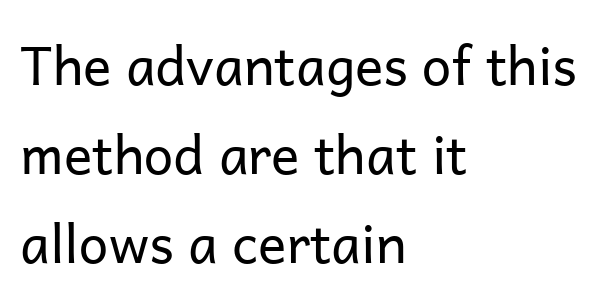
Here the designer chose a conventional face with non-uniform glyph widths. Anything drawn beneath the words? Only blank space. Between one letter and the next there's only the usual sliver of space. What's the leading like? Ordinary, nothing unusual.
